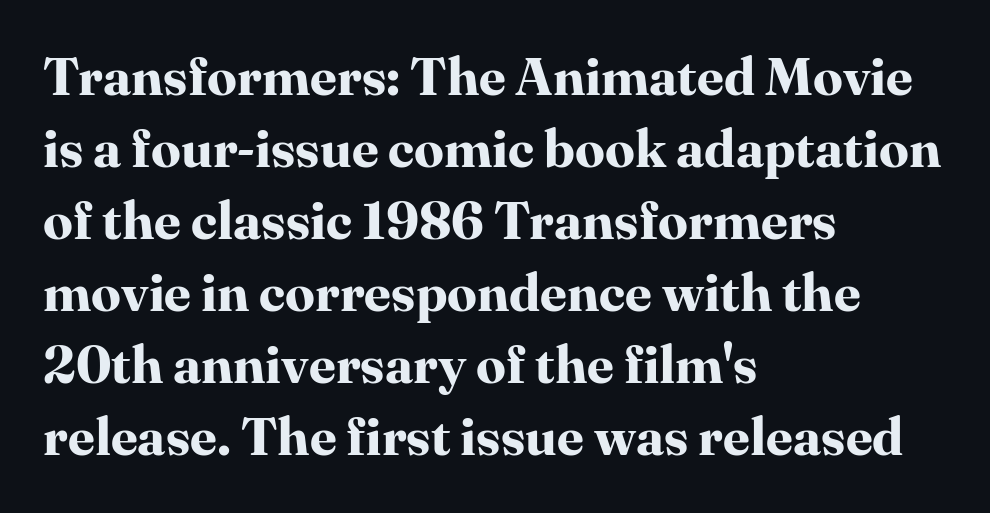
The image shows 53 px bold serif type, upright; set left-aligned, normal line spacing (1.36x), normal letter spacing, not underlined; high stroke contrast and a medium x-height.
